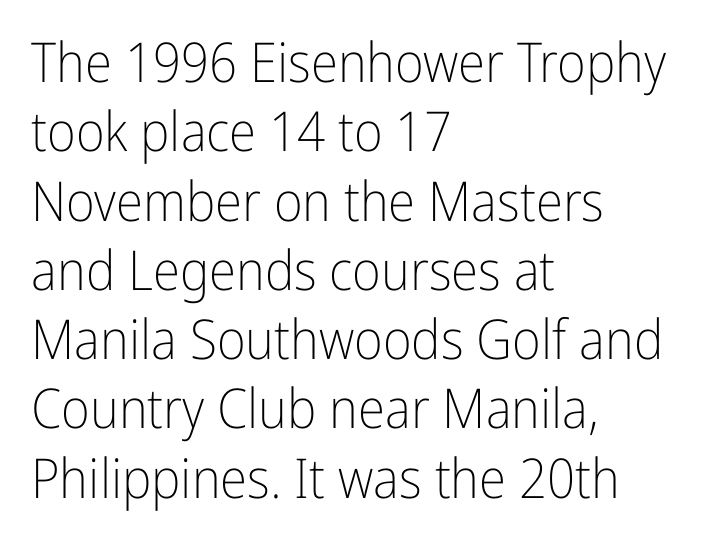
Q: Is the text bold? A: No.
Q: Is the text italic (slanted)? A: No, it is upright.
Q: Is the typeface a serif or a sans-serif typeface? A: Sans-serif.
Q: Is the text underlined? A: No.
Q: How is the paragraph aligned? A: Left-aligned.
Q: Is the spacing between letters normal or unusually wide? A: Normal.
Q: Is the spacing between lines tight, normal or loose? A: Normal.
Q: Width (condensed, normal, or wide)? A: Condensed.
Q: Stroke contrast? A: Low.
Q: x-height? A: Medium.
Q: Monospaced? A: No.
